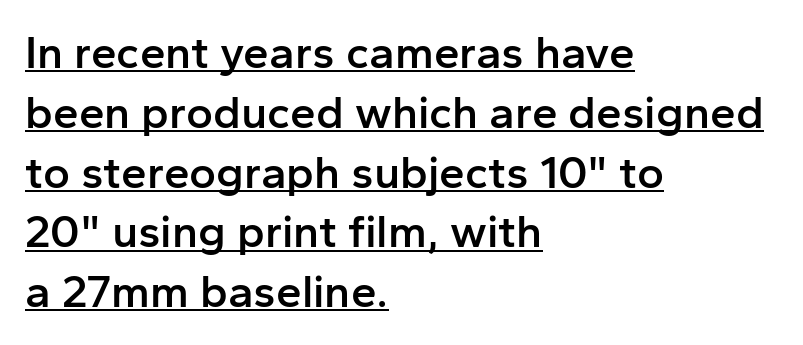
Q: Is the text bold? A: Semi-bold.
Q: Is the text italic (slanted)? A: No, it is upright.
Q: Is the typeface a serif or a sans-serif typeface? A: Sans-serif.
Q: Is the text underlined? A: Yes.
Q: How is the paragraph aligned? A: Left-aligned.
Q: Is the spacing between letters normal or unusually wide? A: Normal.
Q: Is the spacing between lines tight, normal or loose? A: Normal.
Q: Width (condensed, normal, or wide)? A: Normal.
Q: Stroke contrast? A: Low.
Q: x-height? A: Medium.
Q: Monospaced? A: No.
